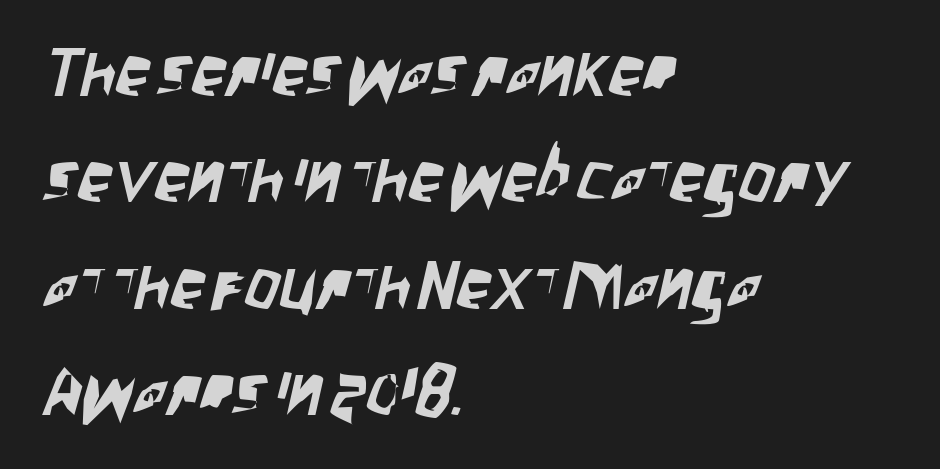
Grotesque or geometric, the face here clearly has no serifs. Is this a fixed-width face? No — the glyphs have proportional, varying widths. The horizontal fit of the characters is conventional and even. These lines stack with their left ends in a neat column.
